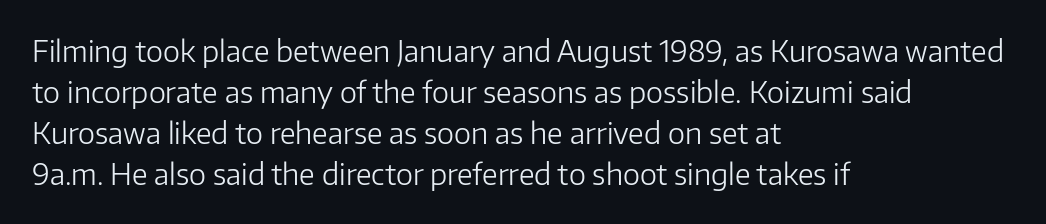
{"serif": "no", "italic": "no", "bold": "no", "weight": "light", "width": "normal", "stroke_contrast": "low", "x_height": "medium", "monospaced": "no", "underline": "no", "align": "left", "line_spacing": "normal", "line_spacing_ratio": 1.41, "letter_spacing": "normal", "letter_spacing_em": 0.0, "glyph_px": 29}
